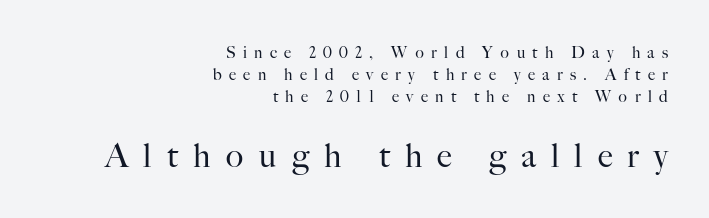
Q: Is the text bold? A: No.
Q: Is the text italic (slanted)? A: No, it is upright.
Q: Is the typeface a serif or a sans-serif typeface? A: Serif.
Q: Is the text underlined? A: No.
Q: How is the paragraph aligned? A: Right-aligned.
Q: Is the spacing between letters normal or unusually wide? A: Unusually wide.
Q: Is the spacing between lines tight, normal or loose? A: Normal.
Q: Which block of text is set in a larger size, the first (top) or the second (bottom)? A: The second (bottom) one.
Q: Width (condensed, normal, or wide)? A: Normal.
Q: Stroke contrast? A: High.
Q: x-height? A: Small.
Q: Monospaced? A: No.
